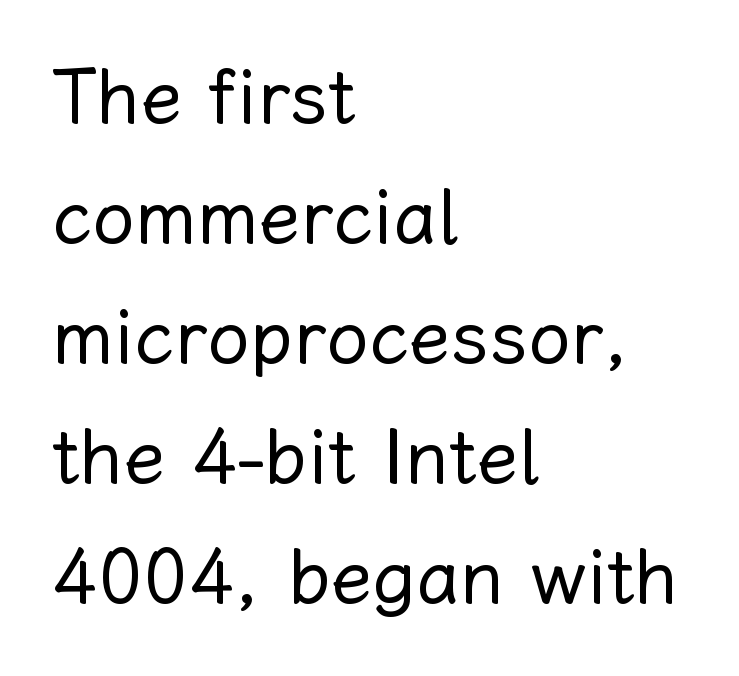
Is there any slant? The stems are plumb. The letterforms sit at book weight or below. Each row of text sits above clean, open space. Where is the straight margin? On the left.
